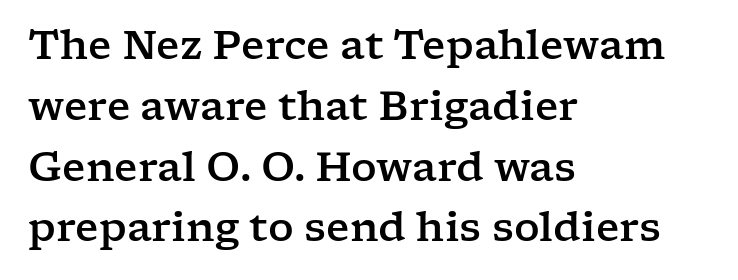
The image shows 40 px wide serif type, upright; set left-aligned, normal line spacing (1.52x), normal letter spacing, not underlined; low stroke contrast and a medium x-height.
